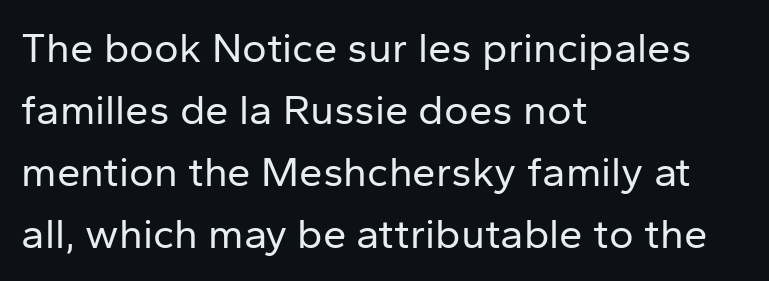
{"serif": "no", "italic": "no", "bold": "no", "weight": "regular", "width": "normal", "stroke_contrast": "low", "x_height": "medium", "monospaced": "no", "underline": "no", "align": "left", "line_spacing": "normal", "line_spacing_ratio": 1.48, "letter_spacing": "normal", "letter_spacing_em": 0.0, "glyph_px": 42}
